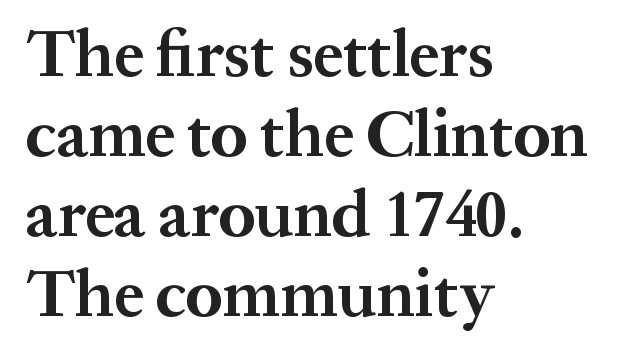
I'd describe the lettering as bold — thick and assertive. Spacing verdict: proportional, widths tailored to each character. Observe the serifs anchoring each vertical stroke in this sample. How are the letters spaced? Ordinarily, with no added tracking.
